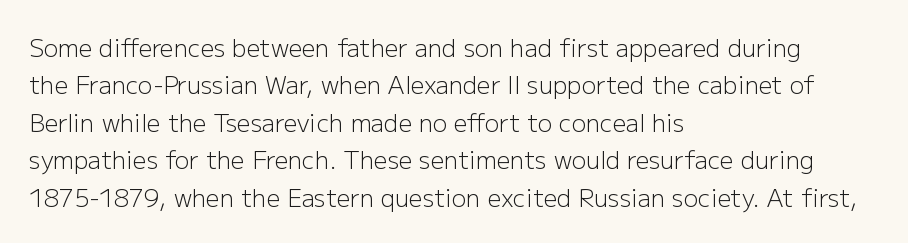
Q: Is the text bold? A: No.
Q: Is the text italic (slanted)? A: No, it is upright.
Q: Is the text underlined? A: No.
Q: How is the paragraph aligned? A: Left-aligned.
Q: Is the spacing between letters normal or unusually wide? A: Normal.
Q: Is the spacing between lines tight, normal or loose? A: Normal.
